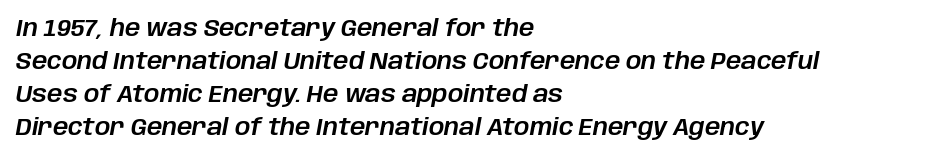
Default kerning and tracking; the words read as compact shapes. When letters slant like this, we call the style italic. Regarding leading, the lines here are spaced in the standard way. Bare-footed words on every line. Horizontally, the lines are justified to the leading edge only.
